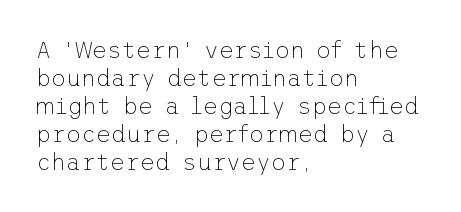
Q: Is the text bold? A: No.
Q: Is the text italic (slanted)? A: No, it is upright.
Q: Is the text underlined? A: No.
Q: How is the paragraph aligned? A: Left-aligned.
Q: Is the spacing between letters normal or unusually wide? A: Normal.
